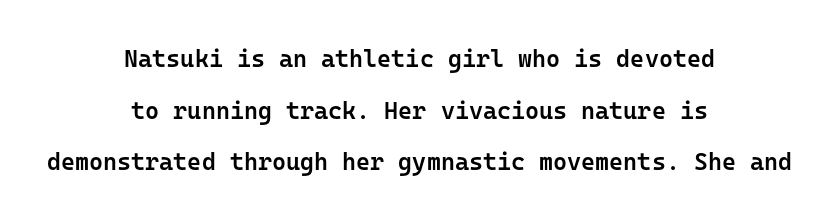
{"italic": "no", "bold": "semi", "underline": "no", "align": "center", "line_spacing": "loose", "line_spacing_ratio": 2.15, "letter_spacing": "normal", "letter_spacing_em": 0.0, "glyph_px": 24}
